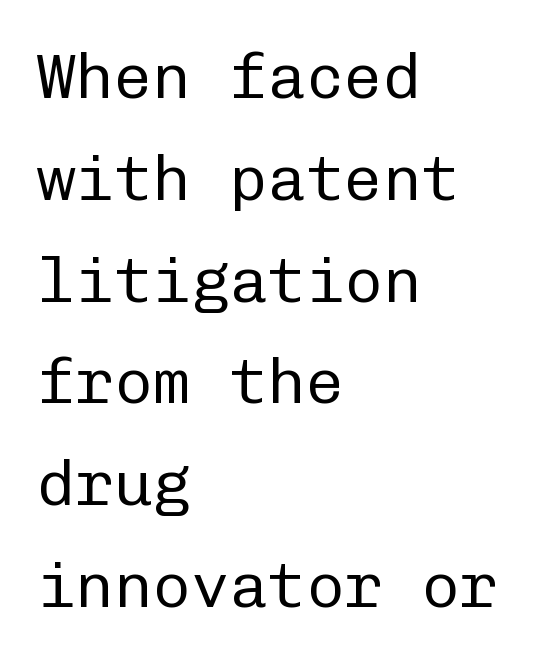
Q: Is the text bold? A: No.
Q: Is the text italic (slanted)? A: No, it is upright.
Q: Is the typeface a serif or a sans-serif typeface? A: Sans-serif.
Q: Is the text underlined? A: No.
Q: How is the paragraph aligned? A: Left-aligned.
Q: Is the spacing between letters normal or unusually wide? A: Normal.
Q: Is the spacing between lines tight, normal or loose? A: Normal.
Q: Width (condensed, normal, or wide)? A: Normal.
Q: Stroke contrast? A: Low.
Q: x-height? A: Medium.
Q: Monospaced? A: Yes.
